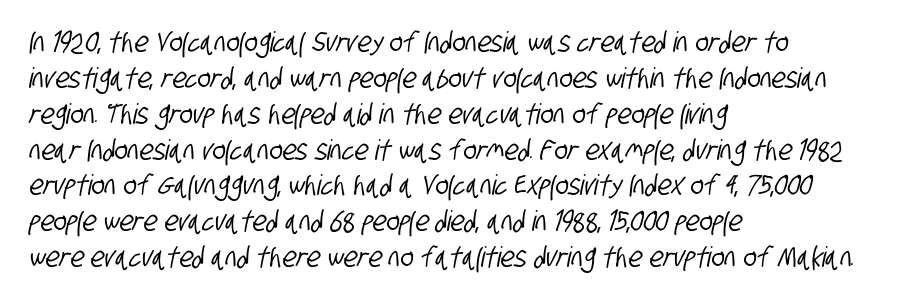
{"serif": "no", "width": "condensed", "stroke_contrast": "low", "x_height": "large", "monospaced": "no", "underline": "no", "align": "left", "line_spacing": "normal", "line_spacing_ratio": 1.28, "letter_spacing": "normal", "letter_spacing_em": 0.0, "glyph_px": 28}
